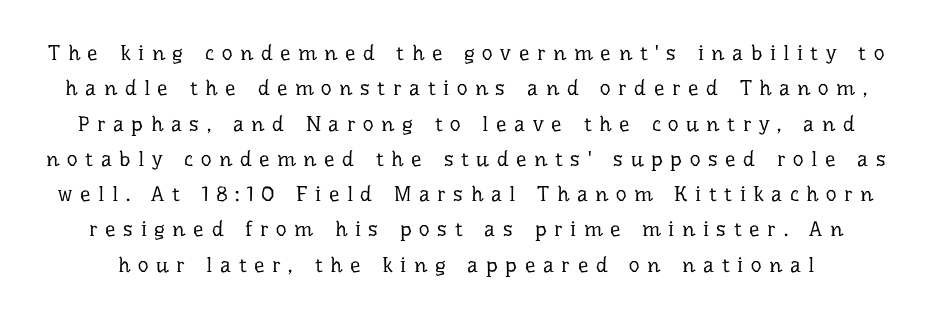
Rendered with straight, roman letterforms. Summary of weight: not heavy and not bold. Letter spacing: wide. The passage shown stacks its lines at a standard gap. Descenders hang freely into open space.
